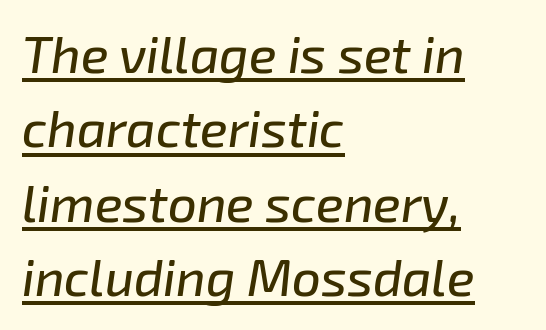
{"italic": "yes", "lean": "right", "slant_degrees": 8, "width": "normal", "stroke_contrast": "low", "x_height": "medium", "monospaced": "no", "underline": "yes", "align": "left", "line_spacing": "normal", "line_spacing_ratio": 1.46, "letter_spacing": "normal", "letter_spacing_em": 0.0, "glyph_px": 51}
